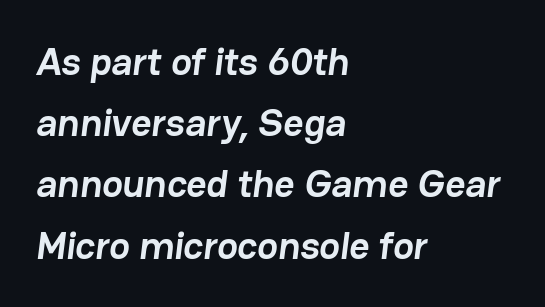
{"serif": "no", "bold": "yes", "weight": "semibold", "width": "normal", "stroke_contrast": "low", "x_height": "medium", "monospaced": "no", "underline": "no", "align": "left", "line_spacing": "normal", "line_spacing_ratio": 1.57, "letter_spacing": "normal", "letter_spacing_em": 0.0, "glyph_px": 39}
